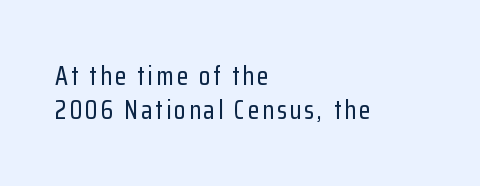
The typography opts for an upright posture over an oblique one. How would I describe the line gaps? Plain and ordinary. Check the space under the baseline: it is left empty. The setting favours the left margin, as ordinary paragraphs usually do.
